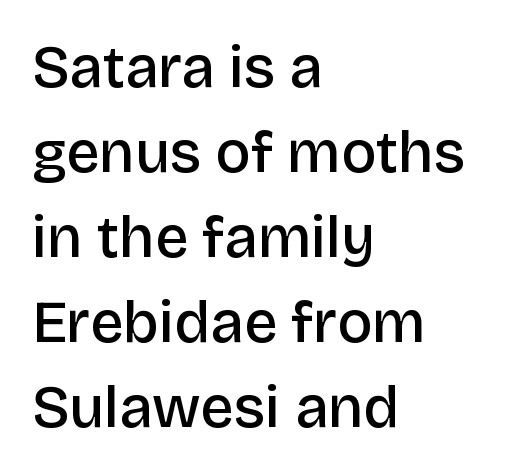
The image shows 59 px semibold sans-serif type, upright; set left-aligned, normal line spacing (1.44x), normal letter spacing, not underlined; low stroke contrast and a large x-height.
